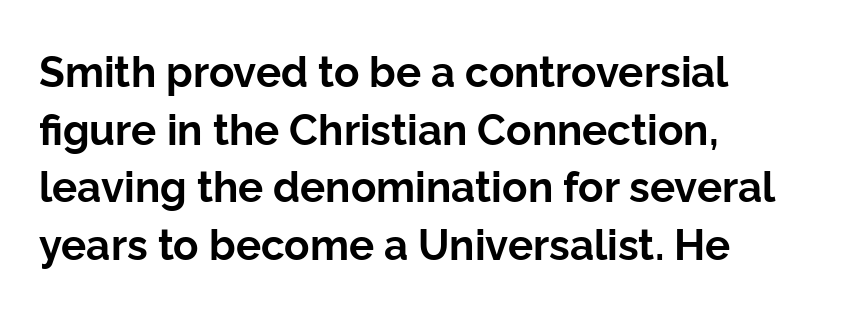
Q: Is the text bold? A: Yes.
Q: Is the text italic (slanted)? A: No, it is upright.
Q: Is the typeface a serif or a sans-serif typeface? A: Sans-serif.
Q: Is the text underlined? A: No.
Q: How is the paragraph aligned? A: Left-aligned.
Q: Is the spacing between letters normal or unusually wide? A: Normal.
Q: Is the spacing between lines tight, normal or loose? A: Normal.
Q: Width (condensed, normal, or wide)? A: Normal.
Q: Stroke contrast? A: Low.
Q: x-height? A: Medium.
Q: Monospaced? A: No.
